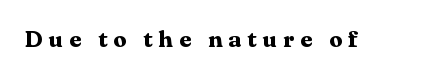
{"italic": "no", "bold": "yes", "underline": "no", "letter_spacing": "wide", "letter_spacing_em": 0.25, "glyph_px": 23}
